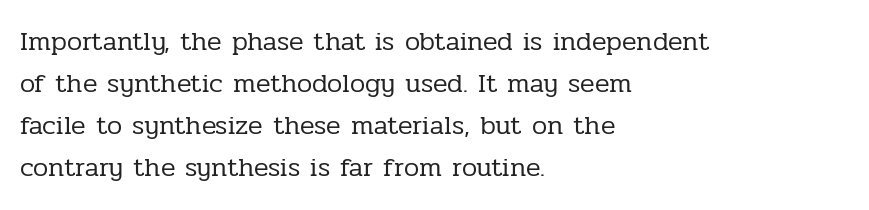
Each new line begins a customary step beneath the previous one. The passage shown is not underscored anywhere. Weight: not bold — regular or lighter. Nope, not italic — everything's standing straight. A classic flush-left, rag-right setting is used for this passage.
